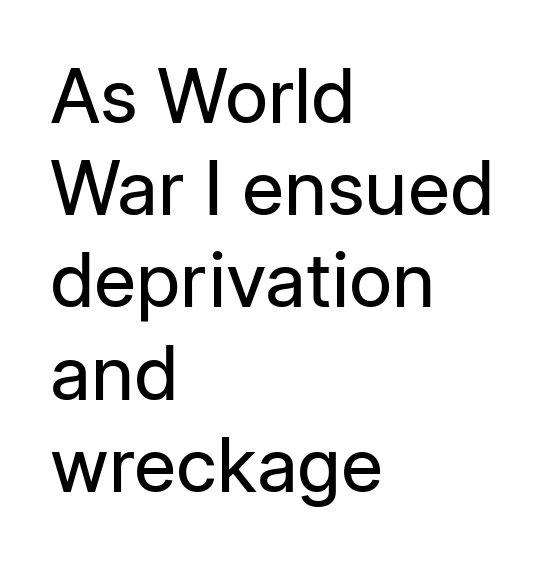
Every character sits straight up, as roman type does. Caption: multi-line text, flush left, ragged right. Tracking value appears to be zero — textbook default spacing. A bare baseline throughout the passage. No chunkiness to these letters — they're not bold. A sans-serif font was chosen for this passage.
